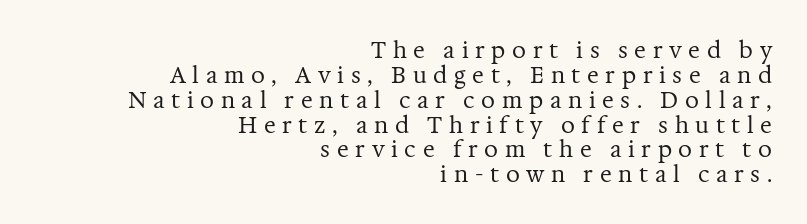
Q: Is the text bold? A: No.
Q: Is the text italic (slanted)? A: No, it is upright.
Q: Is the text underlined? A: No.
Q: How is the paragraph aligned? A: Right-aligned.
Q: Is the spacing between letters normal or unusually wide? A: Unusually wide.
Q: Is the spacing between lines tight, normal or loose? A: Tight.
